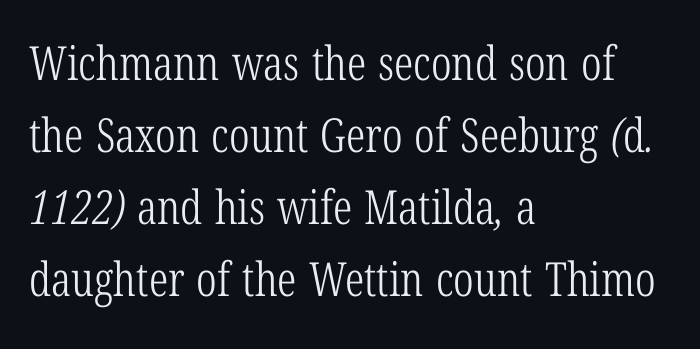
The image shows 47 px light, condensed serif type; set left-aligned, normal line spacing (1.53x), normal letter spacing, not underlined; low stroke contrast and a medium x-height.
